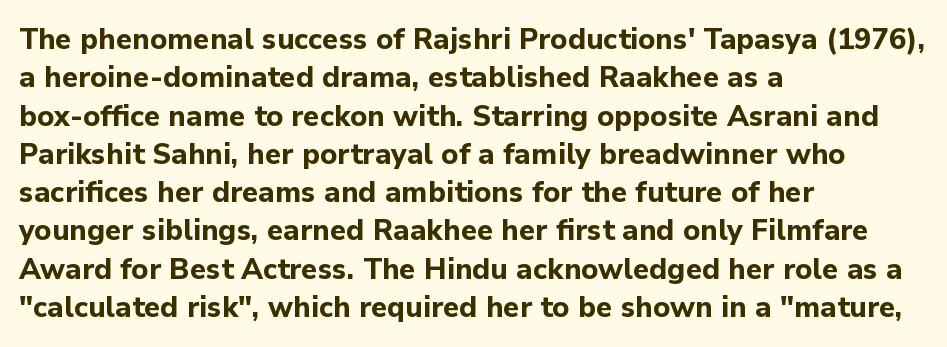
The image shows 29 px bold sans-serif type, upright; set left-aligned, normal line spacing (1.32x), normal letter spacing, not underlined; low stroke contrast and a medium x-height.
